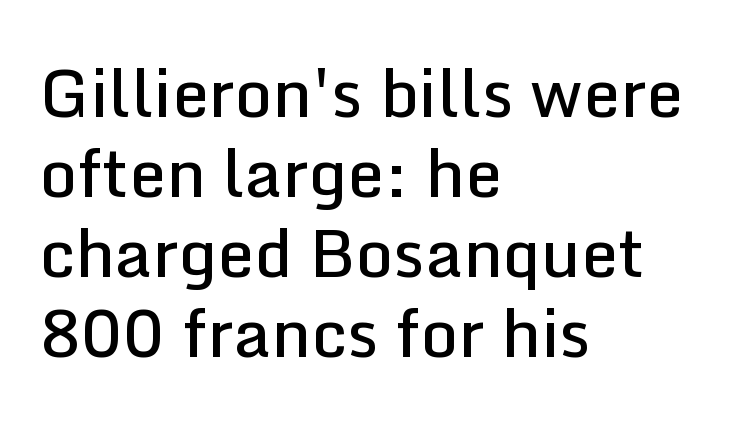
The image shows 66 px semibold sans-serif type, upright; set left-aligned, line spacing 1.21x, normal letter spacing, not underlined; low stroke contrast and a medium x-height.
